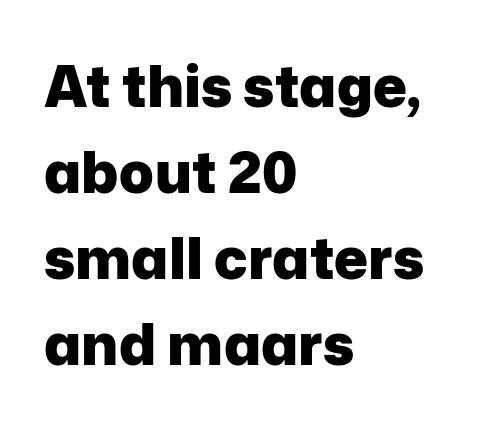
The image shows 57 px heavy sans-serif type, upright; set left-aligned, normal line spacing (1.51x), normal letter spacing, not underlined; low stroke contrast and a medium x-height.
